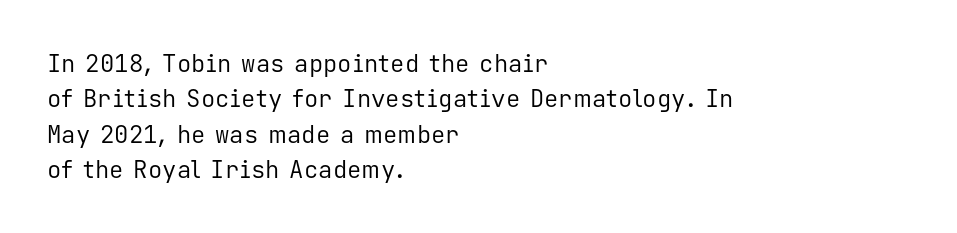
Tracking value appears to be zero — textbook default spacing. Posture: straight, roman, zero tilt. Leftover space on each line is placed entirely after the last word. This is not heavy type; no bold has been used.
